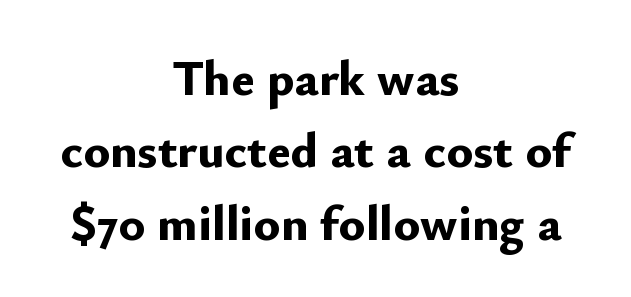
Q: Is the text bold? A: Yes.
Q: Is the text italic (slanted)? A: No, it is upright.
Q: Is the typeface a serif or a sans-serif typeface? A: Sans-serif.
Q: Is the text underlined? A: No.
Q: How is the paragraph aligned? A: Centered.
Q: Is the spacing between letters normal or unusually wide? A: Normal.
Q: Is the spacing between lines tight, normal or loose? A: Normal.
Q: Width (condensed, normal, or wide)? A: Normal.
Q: Stroke contrast? A: Low.
Q: x-height? A: Small.
Q: Monospaced? A: No.
